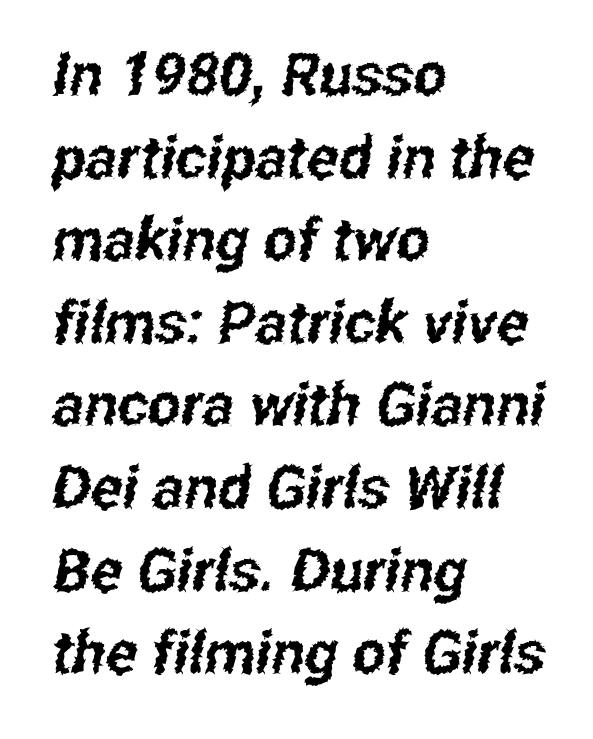
{"serif": "no", "width": "condensed", "stroke_contrast": "low", "x_height": "medium", "monospaced": "no", "underline": "no", "align": "left", "line_spacing": "normal", "line_spacing_ratio": 1.4, "letter_spacing": "normal", "letter_spacing_em": 0.0, "glyph_px": 59}
